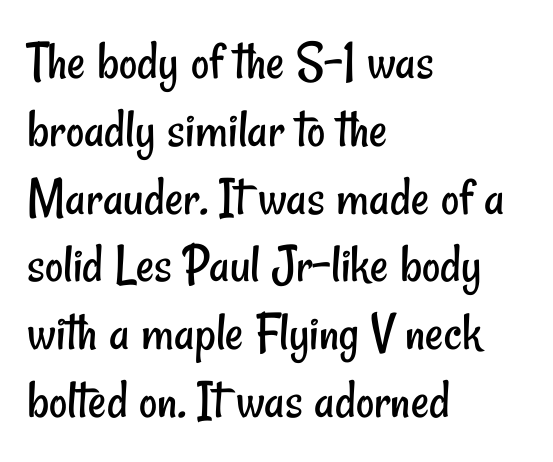
Q: Is the text bold? A: No.
Q: Is the typeface a serif or a sans-serif typeface? A: Sans-serif.
Q: Is the text underlined? A: No.
Q: How is the paragraph aligned? A: Left-aligned.
Q: Is the spacing between letters normal or unusually wide? A: Normal.
Q: Width (condensed, normal, or wide)? A: Condensed.
Q: Stroke contrast? A: Low.
Q: x-height? A: Small.
Q: Monospaced? A: No.
